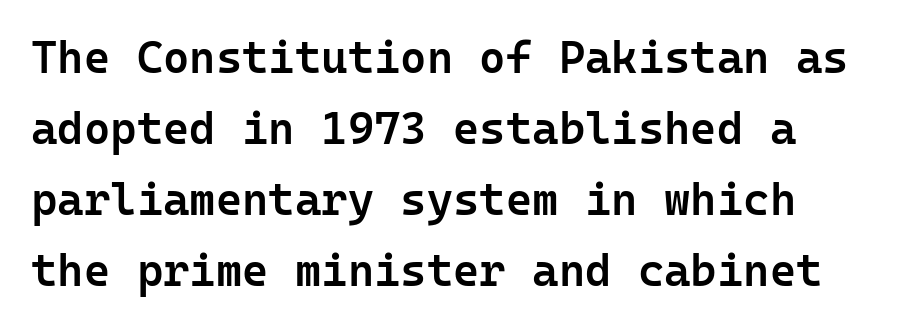
Note the uniform advance width — an 'i' takes as much space as an 'm'. A somewhat darkened texture: the type is semibold rather than bold. Notice how descenders clear the ascenders below comfortably — that's standard leading. Check the space under the baseline: it is left empty. This rendering employs a face without finishing strokes, i.e., a sans-serif. Italic? Not at all — the glyphs are vertical.
